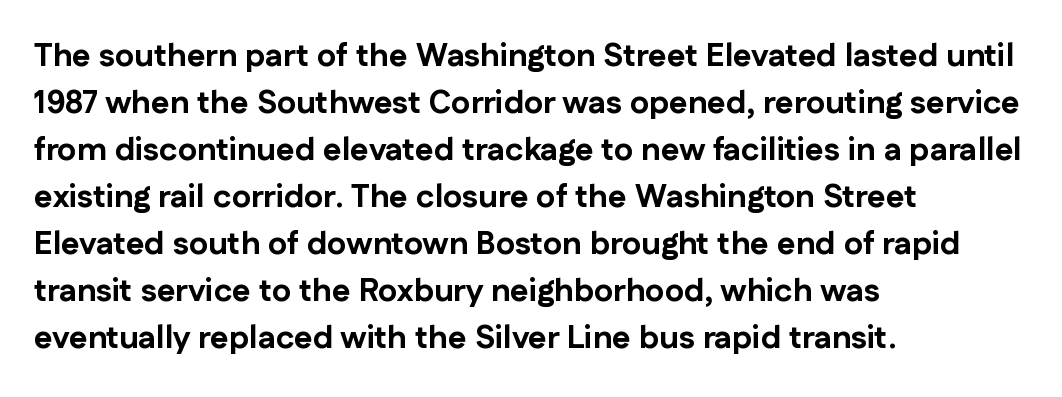
Pretty heavy lettering here — definitely bold. A typesetter would mark this as roman, not italic. Classification — sans serif. Varying glyph widths throughout — classic text-font behaviour.
